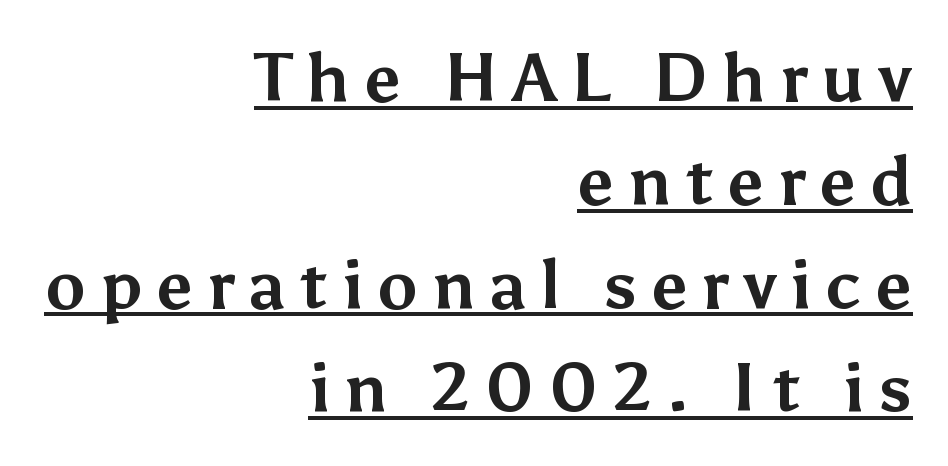
The image shows 68 px bold sans-serif type, upright; set right-aligned, normal line spacing (1.52x), unusually wide letter spacing (+0.2 em), underlined; medium stroke contrast and a medium x-height.
